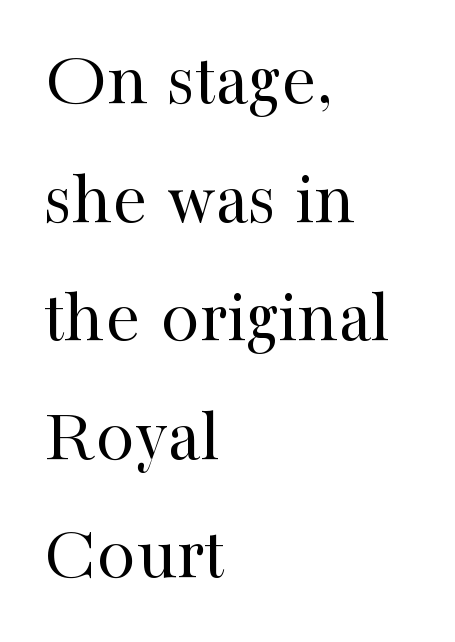
Stem width sits at or under what a default text font uses. Every stem runs plumb, perpendicular to the baseline. The rendering uses natural spacing where letterforms have individual widths. Small tapered or slab feet sit at the stroke ends, so this counts as serif.
